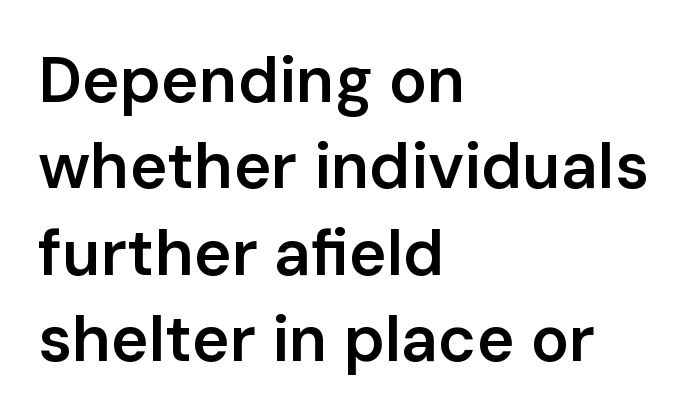
Q: Is the text bold? A: Semi-bold.
Q: Is the text italic (slanted)? A: No, it is upright.
Q: Is the typeface a serif or a sans-serif typeface? A: Sans-serif.
Q: Is the text underlined? A: No.
Q: How is the paragraph aligned? A: Left-aligned.
Q: Is the spacing between letters normal or unusually wide? A: Normal.
Q: Is the spacing between lines tight, normal or loose? A: Normal.
Q: Width (condensed, normal, or wide)? A: Normal.
Q: Stroke contrast? A: Low.
Q: x-height? A: Medium.
Q: Monospaced? A: No.
